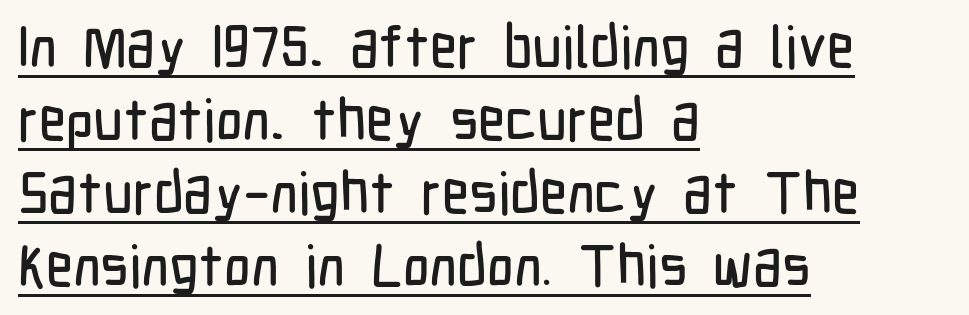
{"serif": "no", "italic": "no", "width": "condensed", "stroke_contrast": "low", "x_height": "medium", "monospaced": "no", "underline": "yes", "align": "left", "line_spacing": "normal", "line_spacing_ratio": 1.26, "letter_spacing": "normal", "letter_spacing_em": 0.0, "glyph_px": 58}
